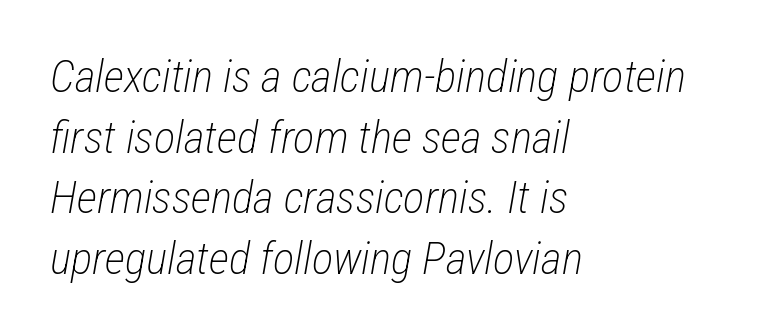
{"italic": "yes", "lean": "right", "slant_degrees": 12, "bold": "no", "weight": "light", "width": "condensed", "stroke_contrast": "low", "x_height": "medium", "monospaced": "no", "underline": "no", "align": "left", "line_spacing": "normal", "line_spacing_ratio": 1.35, "letter_spacing": "normal", "letter_spacing_em": 0.0, "glyph_px": 45}
